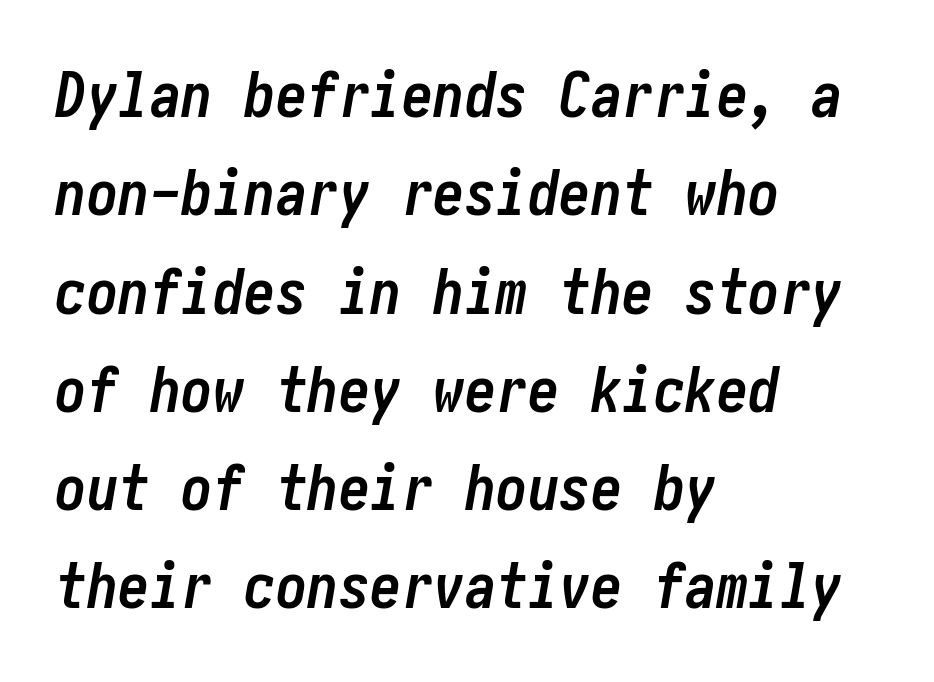
{"italic": "yes", "lean": "right", "slant_degrees": 10, "bold": "yes", "weight": "semibold", "width": "condensed", "stroke_contrast": "low", "x_height": "medium", "underline": "no", "align": "left", "line_spacing": "normal", "line_spacing_ratio": 1.56, "letter_spacing": "normal", "letter_spacing_em": 0.0, "glyph_px": 63}
